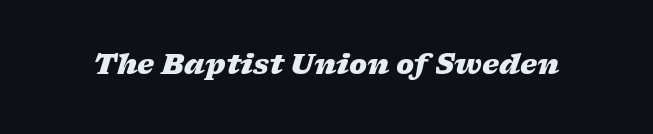
{"italic": "yes", "lean": "right", "slant_degrees": 17, "bold": "yes", "underline": "no", "letter_spacing": "normal", "letter_spacing_em": 0.0, "glyph_px": 27}
